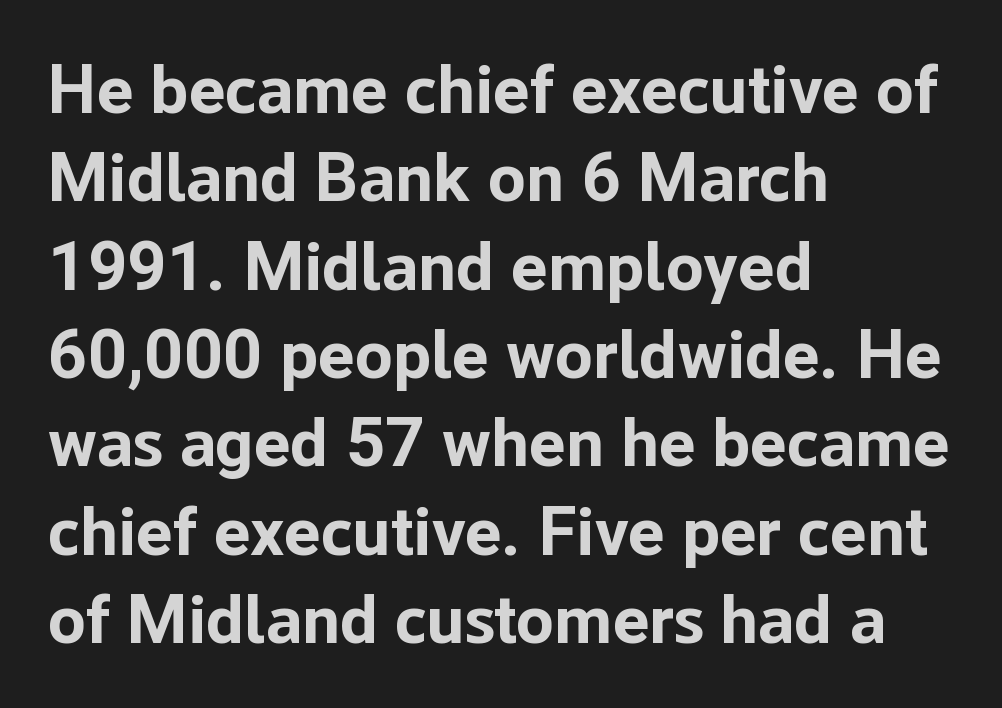
Q: Is the text bold? A: Yes.
Q: Is the text italic (slanted)? A: No, it is upright.
Q: Is the typeface a serif or a sans-serif typeface? A: Sans-serif.
Q: Is the text underlined? A: No.
Q: How is the paragraph aligned? A: Left-aligned.
Q: Is the spacing between letters normal or unusually wide? A: Normal.
Q: Is the spacing between lines tight, normal or loose? A: Normal.
Q: Width (condensed, normal, or wide)? A: Normal.
Q: Stroke contrast? A: Low.
Q: x-height? A: Medium.
Q: Monospaced? A: No.
